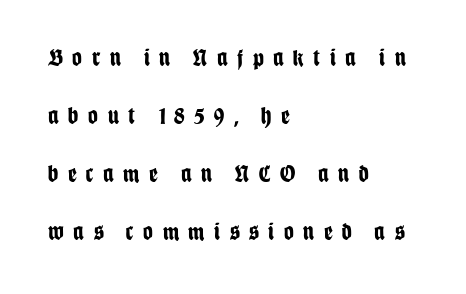
{"italic": "no", "bold": "yes", "underline": "no", "align": "left", "line_spacing": "loose", "line_spacing_ratio": 2.41, "letter_spacing": "wide", "letter_spacing_em": 0.4, "glyph_px": 24}
